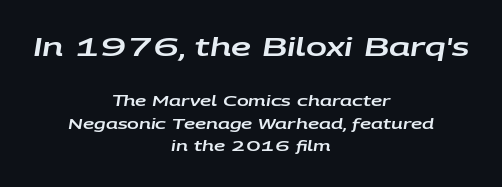
One-word summary of the alignment: center. The foot of each line stays bare and open. Whoever set this chose a conventional vertical rhythm. Tracking value appears to be zero — textbook default spacing. Size contrast runs from large at the top to small at the bottom. Rendered with sloped, italic letterforms.
